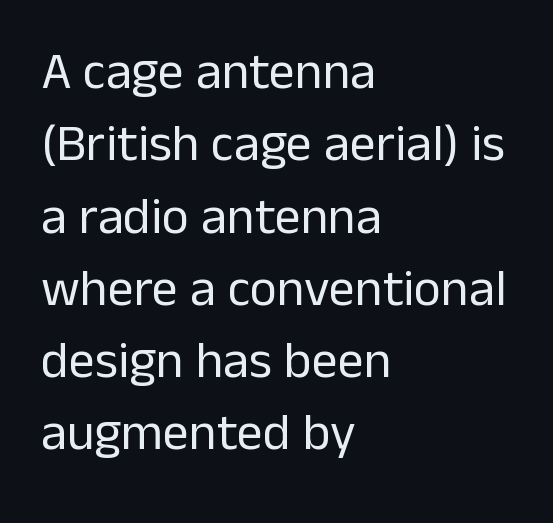
{"serif": "no", "italic": "no", "bold": "no", "weight": "regular", "width": "normal", "stroke_contrast": "low", "x_height": "medium", "monospaced": "no", "underline": "no", "align": "left", "line_spacing": "normal", "line_spacing_ratio": 1.39, "letter_spacing": "normal", "letter_spacing_em": 0.0, "glyph_px": 52}
